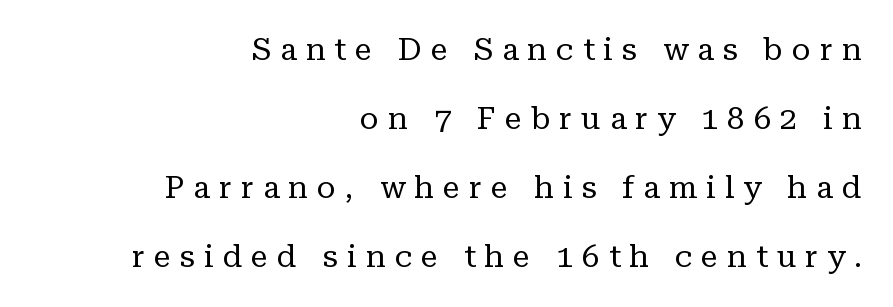
{"serif": "yes", "italic": "no", "bold": "no", "weight": "regular", "width": "normal", "stroke_contrast": "low", "x_height": "medium", "monospaced": "no", "underline": "no", "align": "right", "line_spacing": "loose", "line_spacing_ratio": 2.23, "letter_spacing": "wide", "letter_spacing_em": 0.29, "glyph_px": 31}
